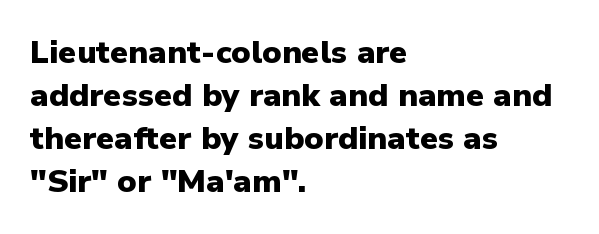
The image shows 32 px heavy sans-serif type, upright; set left-aligned, normal line spacing (1.34x), normal letter spacing, not underlined; low stroke contrast and a medium x-height.
